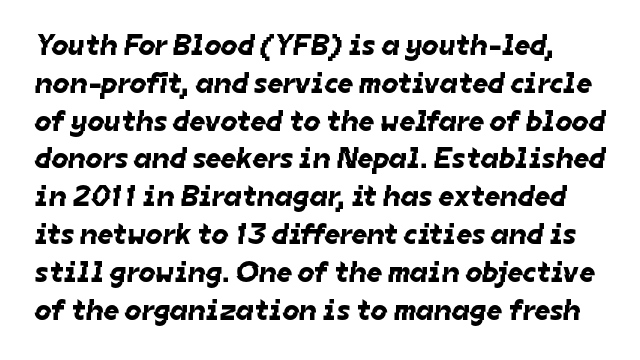
Glyph-to-glyph distance matches everyday printed text. Evenly set lines give the paragraph a standard silhouette. Is this a fixed-width face? No — the glyphs have proportional, varying widths. Any mark beneath the type? The region is blank. Look at the bottom of the vertical strokes: they stop flat, with no serifs.
